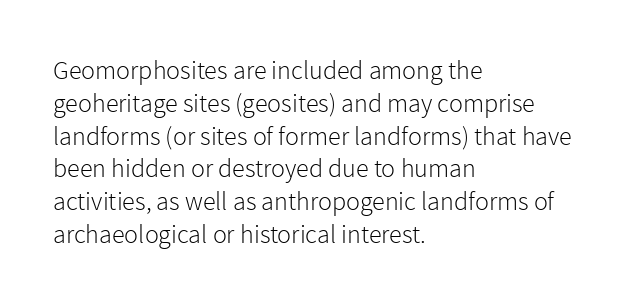
Check the space under the baseline: it is left empty. Posture: upright roman. Is the type heavy? It reads as light-to-regular instead. One-word summary of the alignment: left. The line-height multiplier appears to be the usual default.
